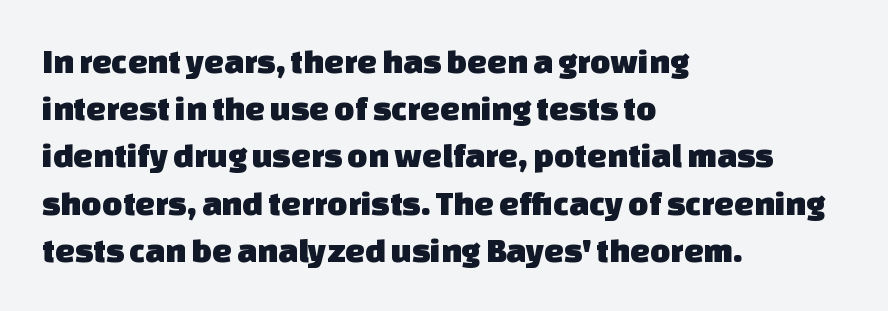
The image shows 35 px sans-serif type; set left-aligned, normal line spacing (1.35x), normal letter spacing, not underlined; low stroke contrast and a large x-height.
